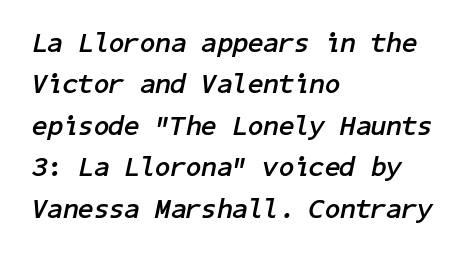
{"italic": "yes", "lean": "right", "slant_degrees": 11, "bold": "yes", "weight": "semibold", "width": "normal", "stroke_contrast": "low", "x_height": "medium", "underline": "no", "align": "left", "line_spacing": "normal", "line_spacing_ratio": 1.48, "letter_spacing": "normal", "letter_spacing_em": 0.0, "glyph_px": 28}
